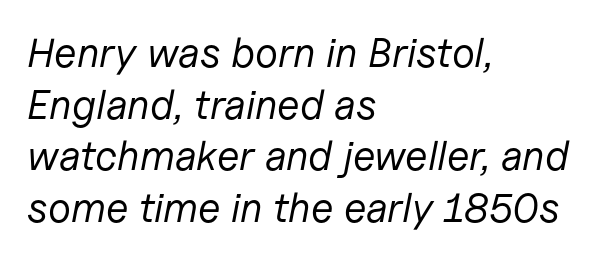
The gap between lines stays unmarked. Note the varied advance widths — an 'i' is clearly narrower than an 'm'. Each word holds together tightly as a unit, with standard inter-letter gaps. In CSS terms this would be text-align: left. Italic: yes, the glyphs are oblique. The strokes carry an ordinary text weight at most.
